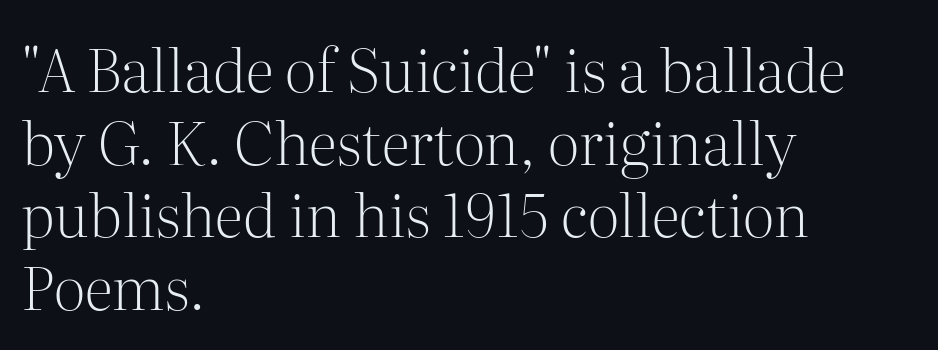
The image shows 60 px light serif type, upright; set left-aligned, line spacing 1.21x, normal letter spacing, not underlined; medium stroke contrast and a medium x-height.
